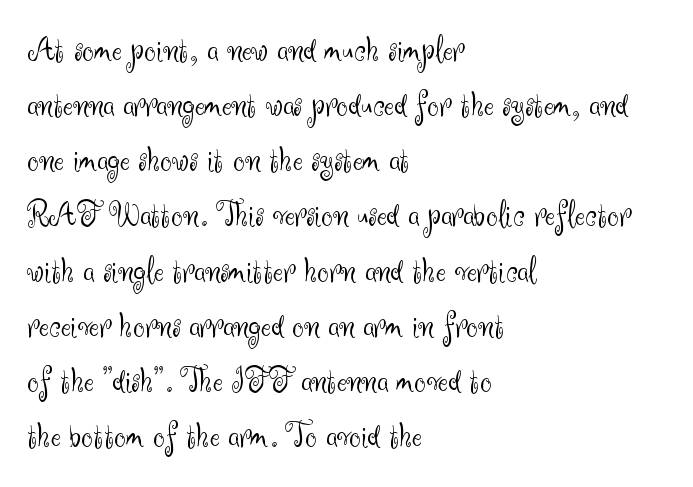
{"serif": "no", "italic": "no", "bold": "no", "weight": "light", "width": "normal", "stroke_contrast": "medium", "x_height": "small", "monospaced": "no", "underline": "no", "align": "left", "line_spacing": "normal", "line_spacing_ratio": 1.49, "letter_spacing": "normal", "letter_spacing_em": 0.0, "glyph_px": 37}
